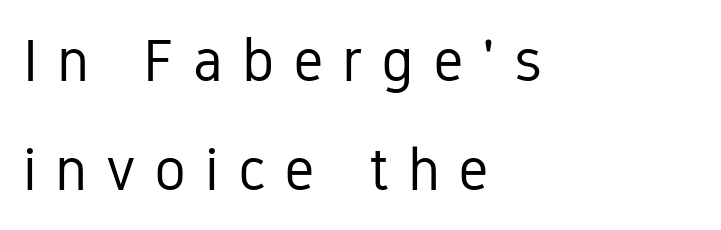
{"serif": "no", "italic": "no", "bold": "no", "weight": "regular", "width": "condensed", "stroke_contrast": "low", "x_height": "medium", "monospaced": "no", "underline": "no", "align": "left", "line_spacing_ratio": 1.81, "letter_spacing": "wide", "letter_spacing_em": 0.31, "glyph_px": 60}
